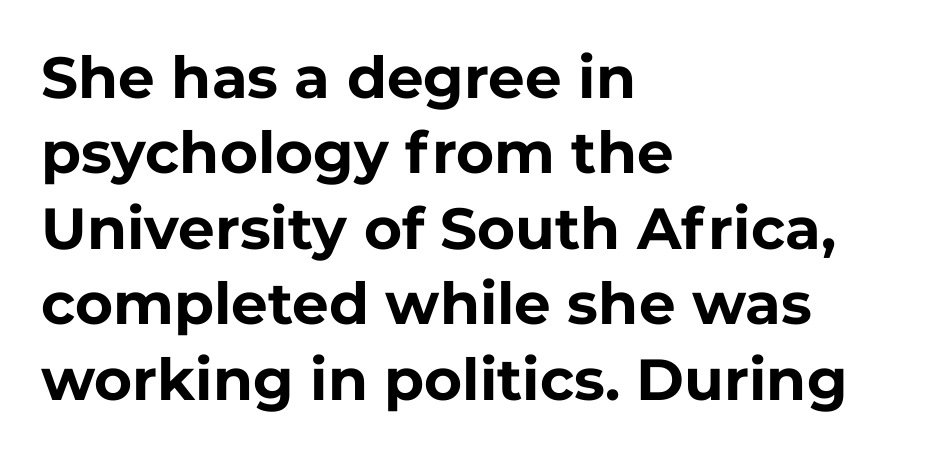
Q: Is the text bold? A: Yes.
Q: Is the text italic (slanted)? A: No, it is upright.
Q: Is the typeface a serif or a sans-serif typeface? A: Sans-serif.
Q: Is the text underlined? A: No.
Q: How is the paragraph aligned? A: Left-aligned.
Q: Is the spacing between letters normal or unusually wide? A: Normal.
Q: Is the spacing between lines tight, normal or loose? A: Normal.
Q: Width (condensed, normal, or wide)? A: Normal.
Q: Stroke contrast? A: Low.
Q: x-height? A: Medium.
Q: Monospaced? A: No.
